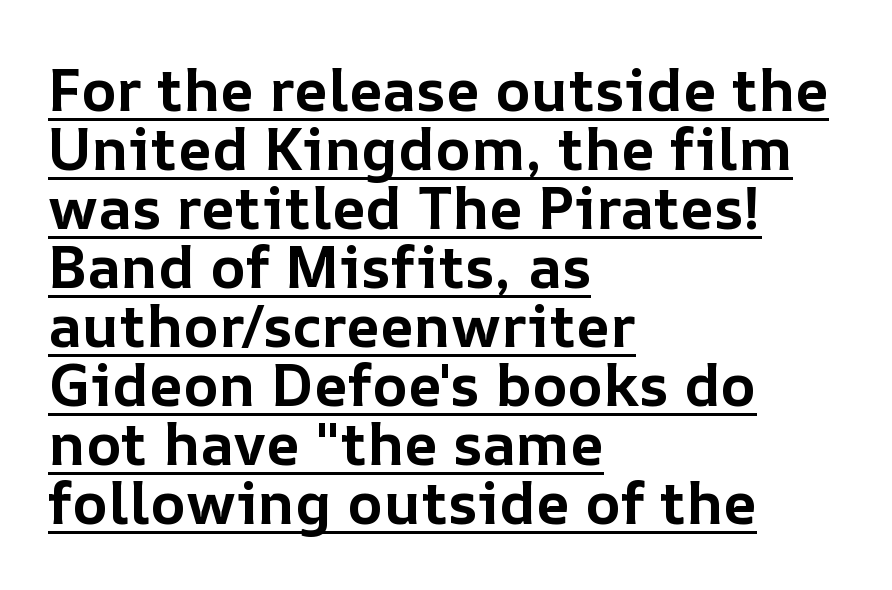
Q: Is the text bold? A: Yes.
Q: Is the text italic (slanted)? A: No, it is upright.
Q: Is the text underlined? A: Yes.
Q: How is the paragraph aligned? A: Left-aligned.
Q: Is the spacing between letters normal or unusually wide? A: Normal.
Q: Is the spacing between lines tight, normal or loose? A: Tight.
Q: Width (condensed, normal, or wide)? A: Normal.
Q: Stroke contrast? A: Low.
Q: x-height? A: Medium.
Q: Monospaced? A: No.
